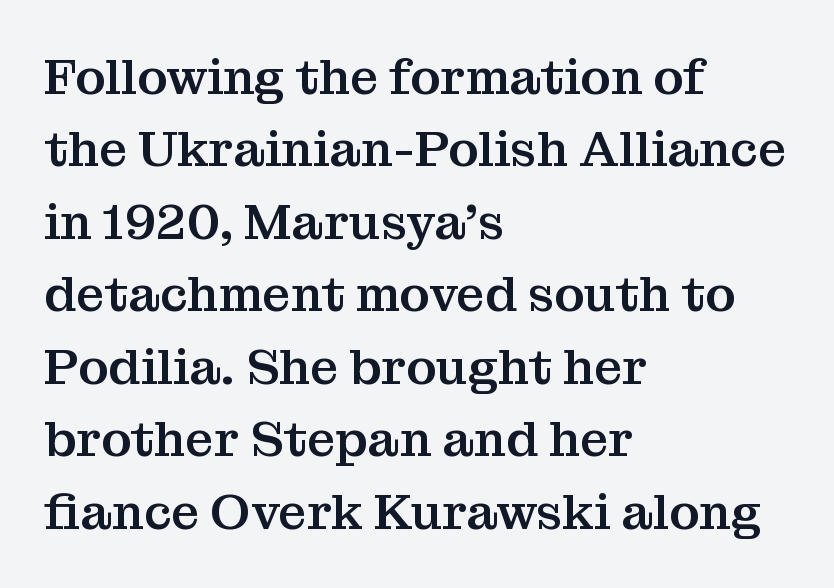
The image shows 50 px serif type, upright; set left-aligned, normal line spacing (1.45x), normal letter spacing, not underlined; medium stroke contrast and a medium x-height.
